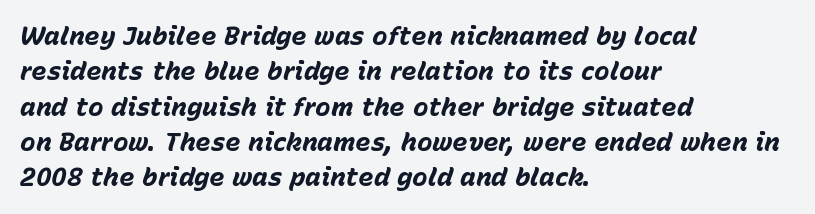
The image shows 26 px bold type, italic (leaning right); set left-aligned, normal line spacing (1.36x), normal letter spacing, not underlined.
